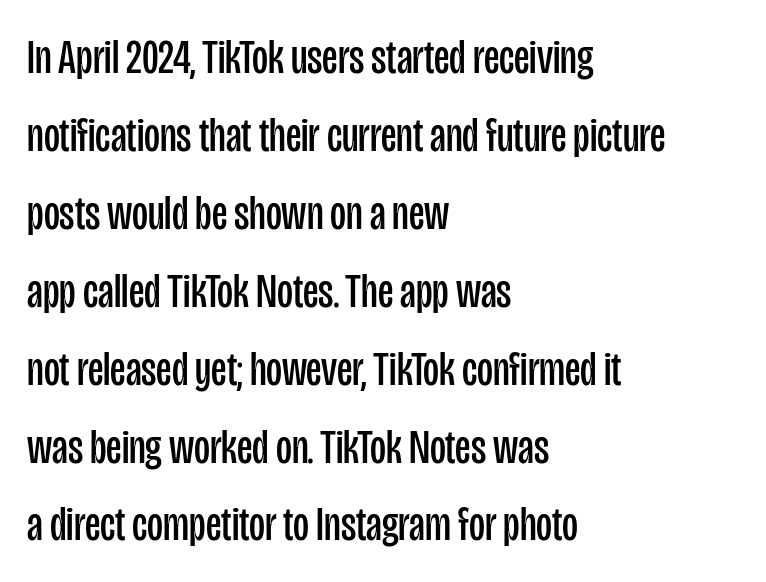
Caption: standard tracking, unaltered. The face used here is proportionally spaced, like ordinary book or web type. The cut favours lightness, reaching ordinary text weight at its darkest. Is the block centered? No — it sits flush against the left margin. Descenders are the only things crossing below the line. The typography opts for an upright posture over an oblique one.
